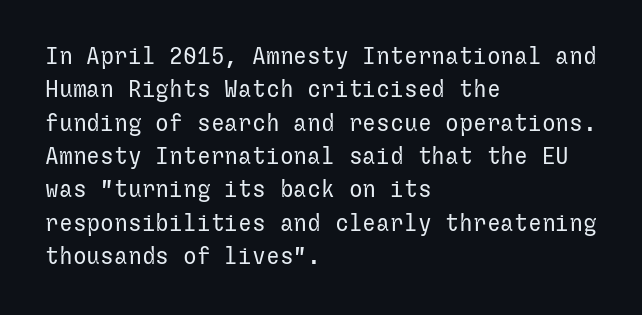
How would I describe the line gaps? Plain and ordinary. Just letters on the line, the space beneath them empty. Alignment: flush left. In terms of posture, this sample is upright.
